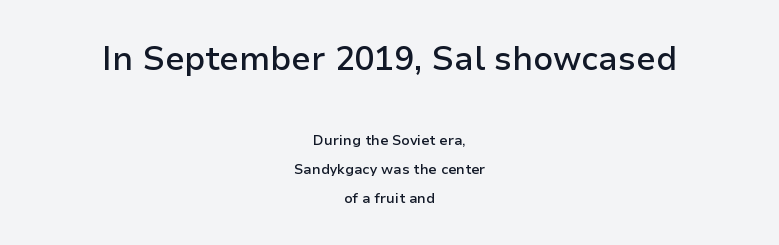
The strokes are fattened partway — semibold, not bold. Airy leading. These two chunks differ in scale, with the top chunk taking the larger measure. Looks like regular typesetting: each glyph gets only the width it needs. What kind of face is this? One without serifs — a sans. The space directly below the letters is spotless.
